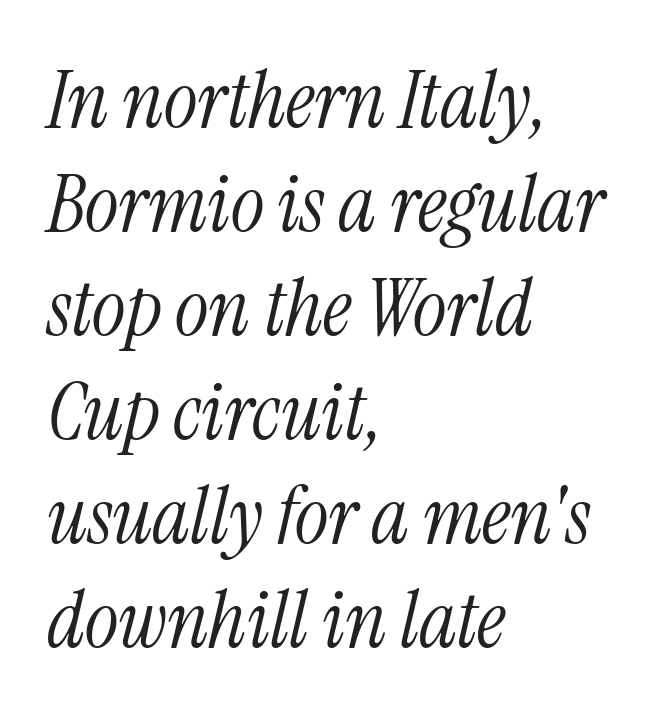
Weight class: somewhere from thin through regular. The rag falls on the right side of this text block. Does the leading feel generous? No, just average. Looking at the ascenders, they clearly lean.
